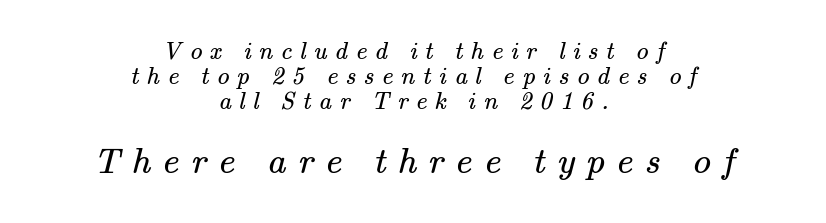
{"serif": "yes", "bold": "no", "weight": "regular", "width": "normal", "stroke_contrast": "medium", "x_height": "small", "monospaced": "no", "underline": "no", "align": "center", "line_spacing": "tight", "line_spacing_ratio": 1.0, "letter_spacing": "wide", "letter_spacing_em": 0.31, "larger_block": "second", "size_ratio": 1.48, "glyph_px": 37}
